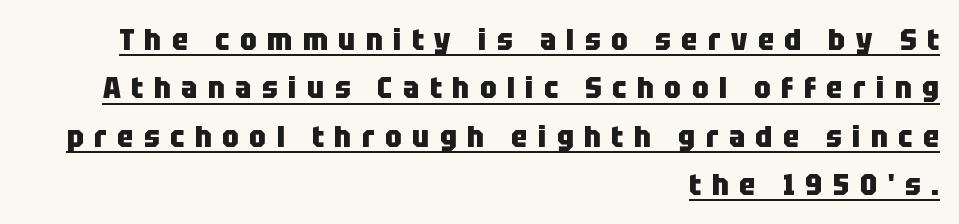
{"serif": "no", "italic": "no", "bold": "yes", "weight": "heavy", "width": "condensed", "stroke_contrast": "low", "x_height": "large", "monospaced": "no", "underline": "yes", "align": "right", "line_spacing": "normal", "line_spacing_ratio": 1.61, "letter_spacing": "wide", "letter_spacing_em": 0.35, "glyph_px": 30}
